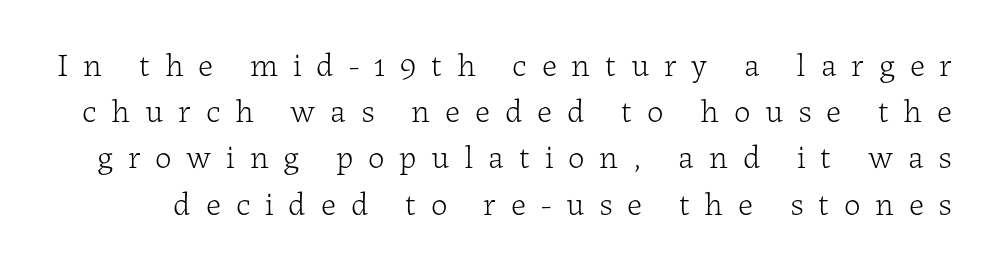
The image shows 33 px light serif type, upright; set normal line spacing (1.4x), unusually wide letter spacing (+0.45 em), not underlined; low stroke contrast and a medium x-height.
